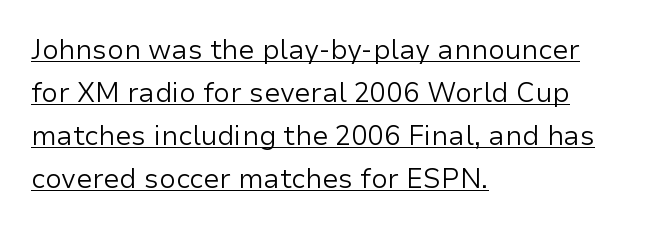
The image shows 27 px text type, upright; set left-aligned, normal line spacing (1.59x), normal letter spacing, underlined.
